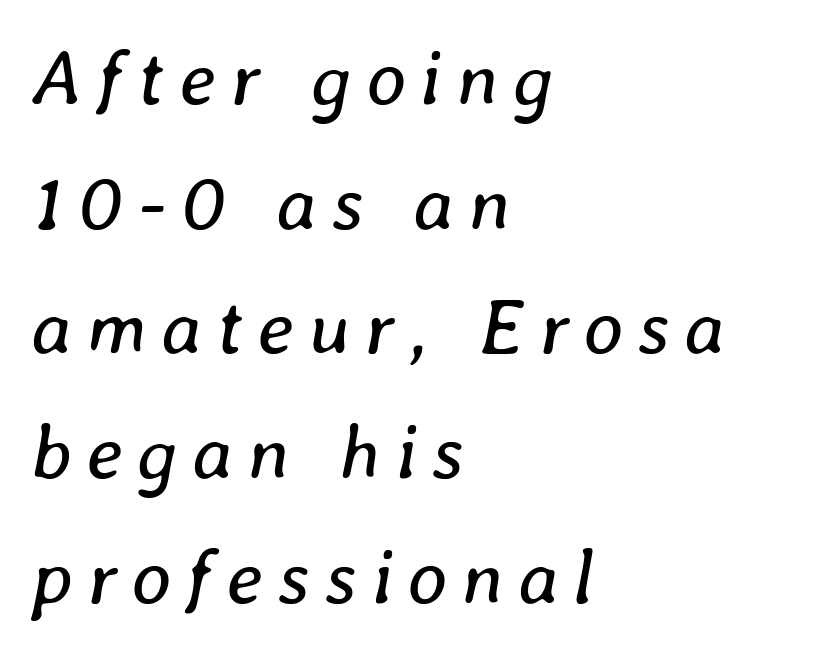
The image shows 77 px regular-weight type, italic (leaning right); set left-aligned, normal line spacing (1.62x), not underlined; low stroke contrast and a medium x-height.
